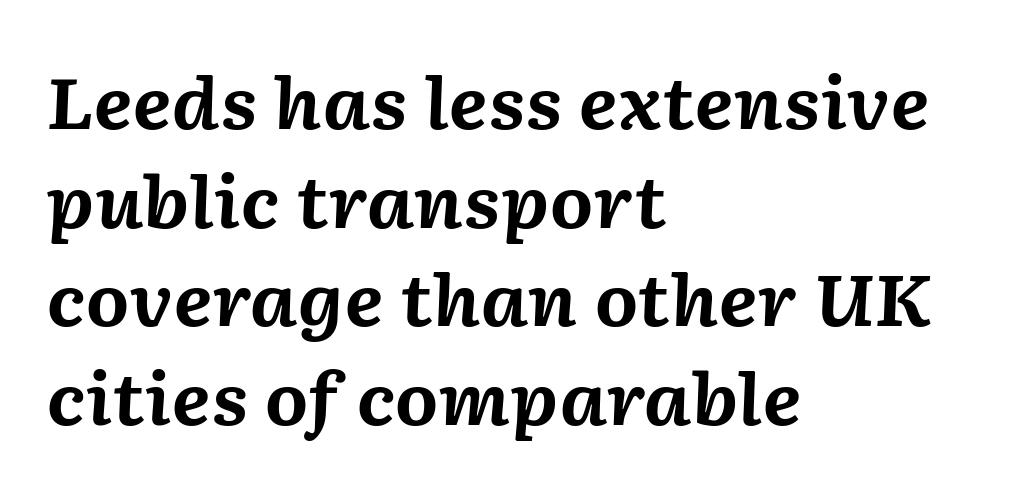
The image shows 70 px bold type, italic (leaning right); set left-aligned, normal line spacing (1.41x), normal letter spacing, not underlined; medium stroke contrast and a medium x-height.
